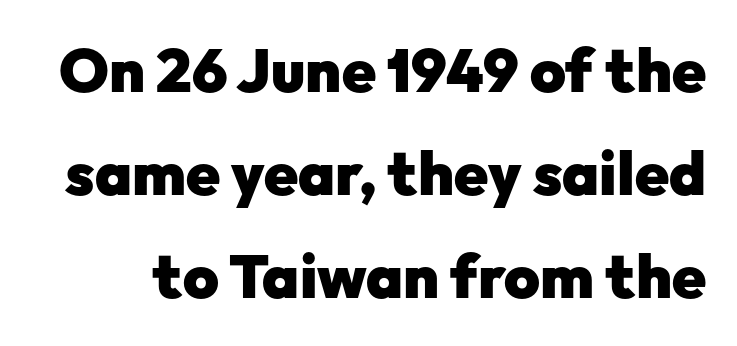
The image shows 61 px heavy sans-serif type, upright; set normal line spacing (1.69x), normal letter spacing, not underlined; low stroke contrast and a medium x-height.
